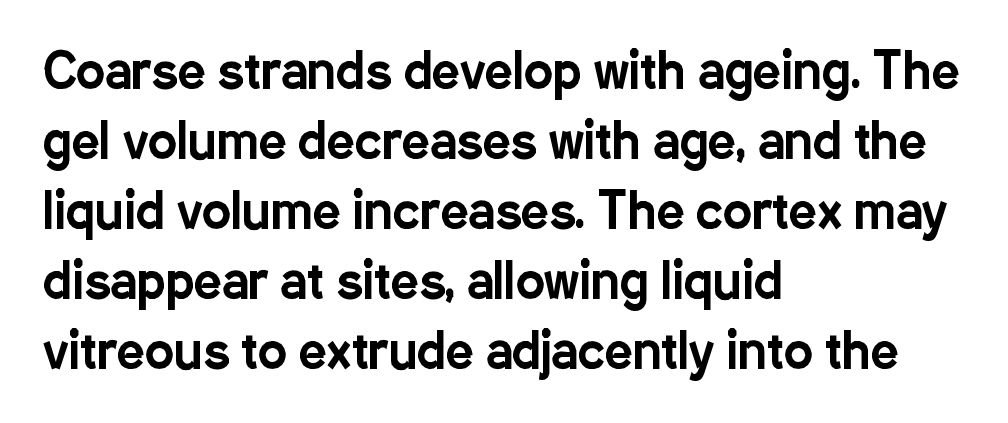
The image shows 49 px condensed sans-serif type, upright; set left-aligned, normal line spacing (1.43x), normal letter spacing, not underlined; low stroke contrast and a medium x-height.
